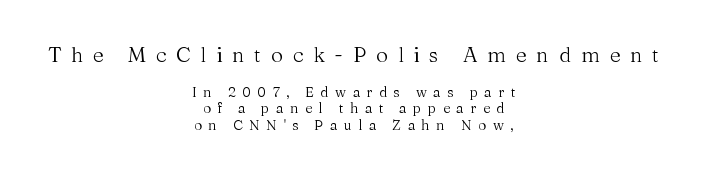
Q: Is the text bold? A: No.
Q: Is the text italic (slanted)? A: No, it is upright.
Q: Is the text underlined? A: No.
Q: How is the paragraph aligned? A: Centered.
Q: Is the spacing between letters normal or unusually wide? A: Unusually wide.
Q: Which block of text is set in a larger size, the first (top) or the second (bottom)? A: The first (top) one.
